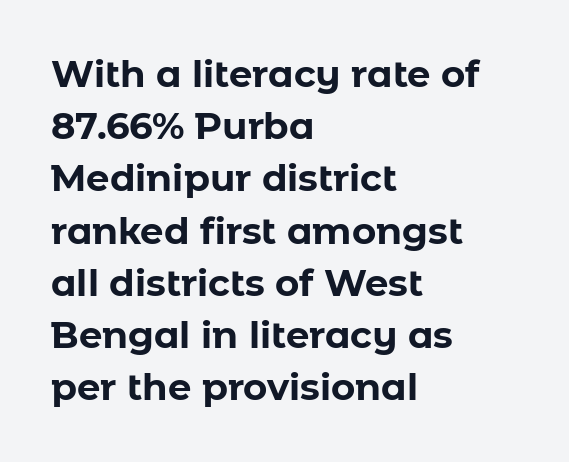
The font is running at its bold setting. The type is set solid horizontally, with unmodified tracking. It's the straight-up-and-down kind of type. Normally led — the rows are evenly, conventionally spaced. Type without underlining.
